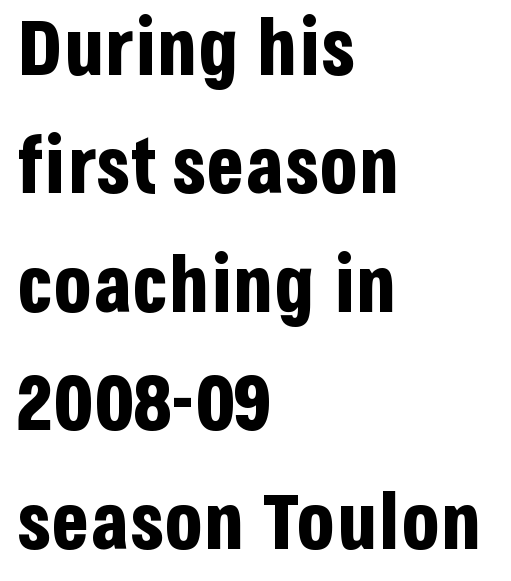
The image shows 79 px bold, condensed sans-serif type, upright; set left-aligned, normal line spacing (1.5x), normal letter spacing, not underlined; low stroke contrast and a large x-height.
